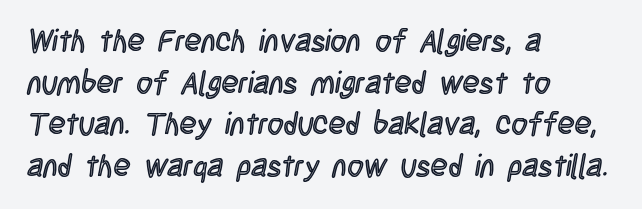
Q: Is the text italic (slanted)? A: Yes.
Q: Is the text underlined? A: No.
Q: How is the paragraph aligned? A: Left-aligned.
Q: Is the spacing between letters normal or unusually wide? A: Normal.
Q: Is the spacing between lines tight, normal or loose? A: Normal.
Q: Width (condensed, normal, or wide)? A: Condensed.
Q: x-height? A: Large.
Q: Monospaced? A: No.
